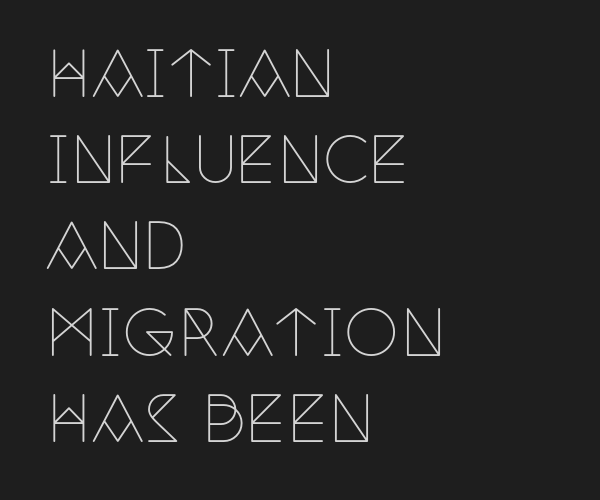
Q: Is the text bold? A: No.
Q: Is the text italic (slanted)? A: No, it is upright.
Q: Is the typeface a serif or a sans-serif typeface? A: Serif.
Q: Is the text underlined? A: No.
Q: How is the paragraph aligned? A: Left-aligned.
Q: Is the spacing between letters normal or unusually wide? A: Normal.
Q: Is the spacing between lines tight, normal or loose? A: Normal.
Q: Width (condensed, normal, or wide)? A: Condensed.
Q: Stroke contrast? A: Low.
Q: x-height? A: Large.
Q: Monospaced? A: No.
